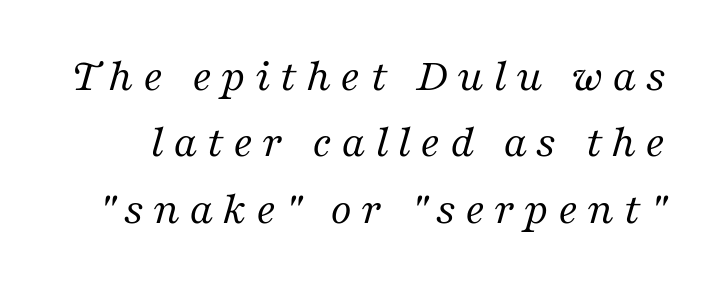
{"serif": "yes", "italic": "yes", "lean": "right", "slant_degrees": 16, "bold": "no", "weight": "regular", "width": "normal", "stroke_contrast": "medium", "x_height": "medium", "monospaced": "no", "underline": "no", "line_spacing": "normal", "line_spacing_ratio": 1.41, "glyph_px": 47}
